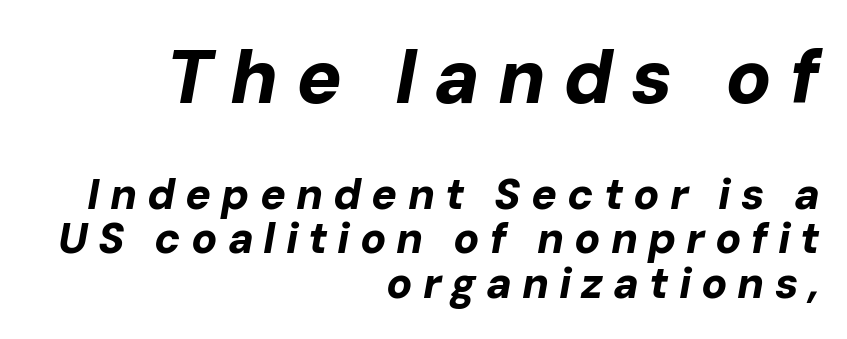
{"italic": "yes", "lean": "right", "slant_degrees": 10, "bold": "yes", "weight": "bold", "width": "normal", "stroke_contrast": "low", "x_height": "medium", "monospaced": "no", "underline": "no", "align": "right", "line_spacing": "tight", "line_spacing_ratio": 1.03, "letter_spacing": "wide", "letter_spacing_em": 0.23, "larger_block": "first", "size_ratio": 1.77, "glyph_px": 76}
